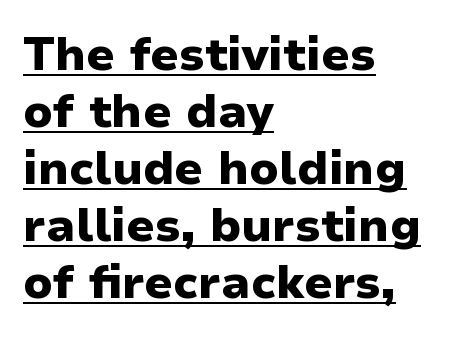
{"serif": "no", "italic": "no", "bold": "yes", "weight": "heavy", "width": "normal", "stroke_contrast": "low", "x_height": "medium", "monospaced": "no", "underline": "yes", "align": "left", "line_spacing_ratio": 1.24, "letter_spacing": "normal", "letter_spacing_em": 0.0, "glyph_px": 46}
